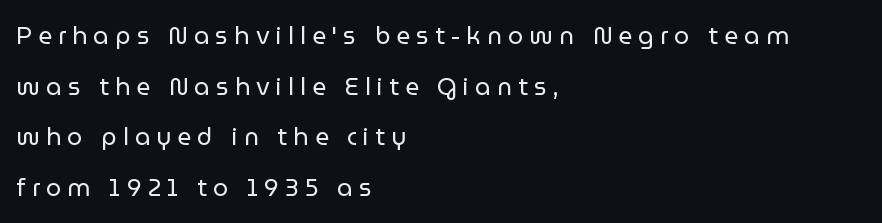
Which margin do the lines hug? The left one — the right edge is uneven. Quick note: not italic, upright. Lines of text with bare space underneath. The line texture is sparse and dotted thanks to wide tracking.
